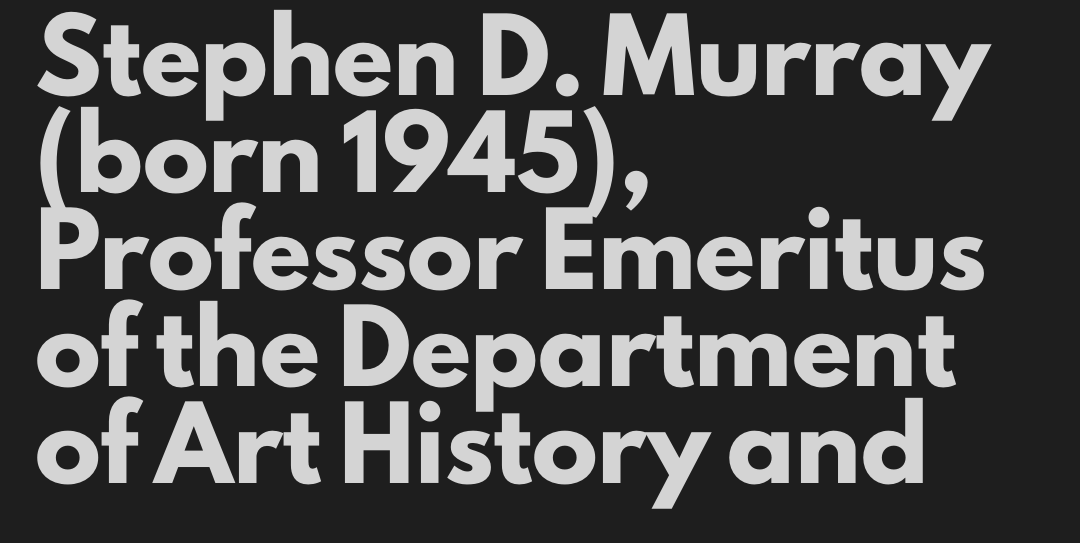
The image shows 66 px heavy sans-serif type, upright; set left-aligned, normal line spacing (1.47x), normal letter spacing, not underlined; low stroke contrast and a small x-height.
